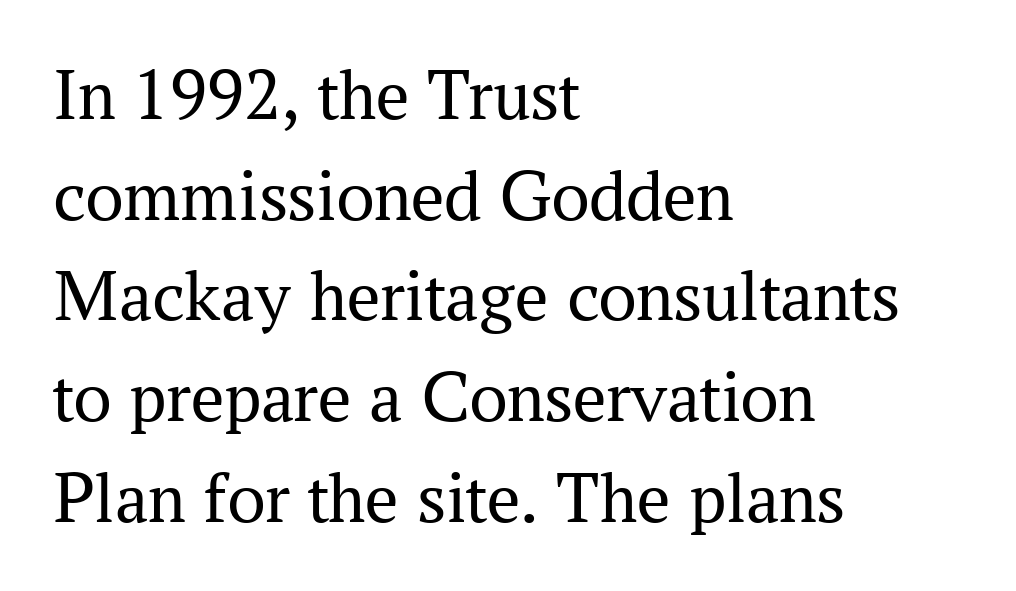
{"serif": "yes", "italic": "no", "bold": "no", "weight": "regular", "width": "normal", "stroke_contrast": "medium", "x_height": "medium", "monospaced": "no", "underline": "no", "align": "left", "line_spacing": "normal", "line_spacing_ratio": 1.36, "letter_spacing": "normal", "letter_spacing_em": 0.0, "glyph_px": 74}
